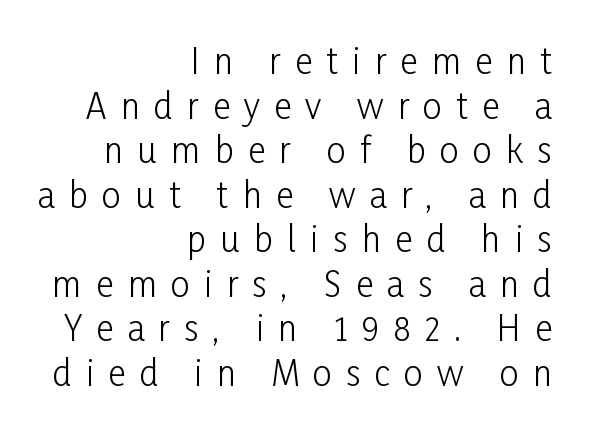
The type sits square on the baseline with zero lean. The rows are spaced the way most documents space them. Is this a sans? Yes — the strokes have no serifs. Is the type heavy? It reads as light-to-regular instead. One-word summary of the alignment: right. Glyph-to-glyph distance is far greater than everyday printed text.
